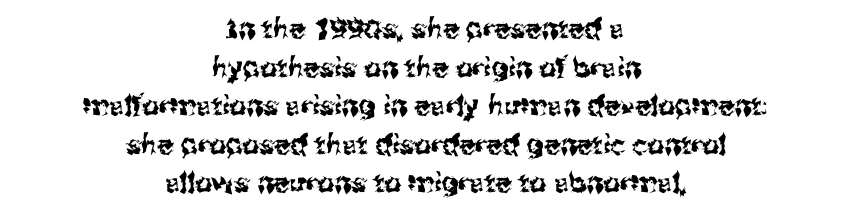
{"italic": "no", "underline": "no", "align": "center", "line_spacing": "normal", "line_spacing_ratio": 1.43, "letter_spacing": "normal", "letter_spacing_em": 0.0, "glyph_px": 27}
